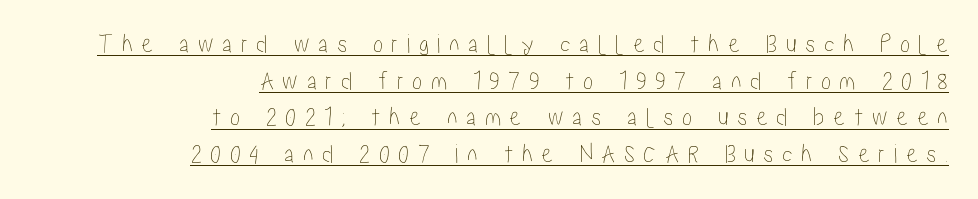
The image shows 27 px text type, upright; set right-aligned, normal line spacing (1.36x), unusually wide letter spacing (+0.31 em), underlined.
